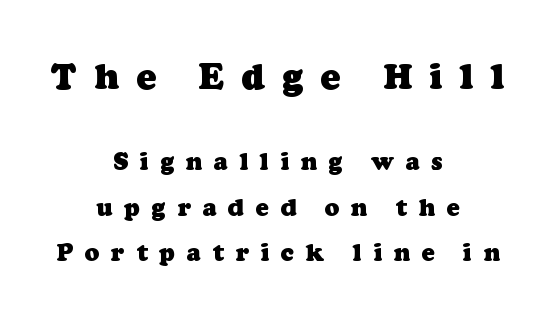
Q: Is the text bold? A: Yes.
Q: Is the typeface a serif or a sans-serif typeface? A: Serif.
Q: Is the text underlined? A: No.
Q: How is the paragraph aligned? A: Centered.
Q: Is the spacing between letters normal or unusually wide? A: Unusually wide.
Q: Which block of text is set in a larger size, the first (top) or the second (bottom)? A: The first (top) one.
Q: Width (condensed, normal, or wide)? A: Normal.
Q: Stroke contrast? A: Low.
Q: x-height? A: Medium.
Q: Monospaced? A: No.
